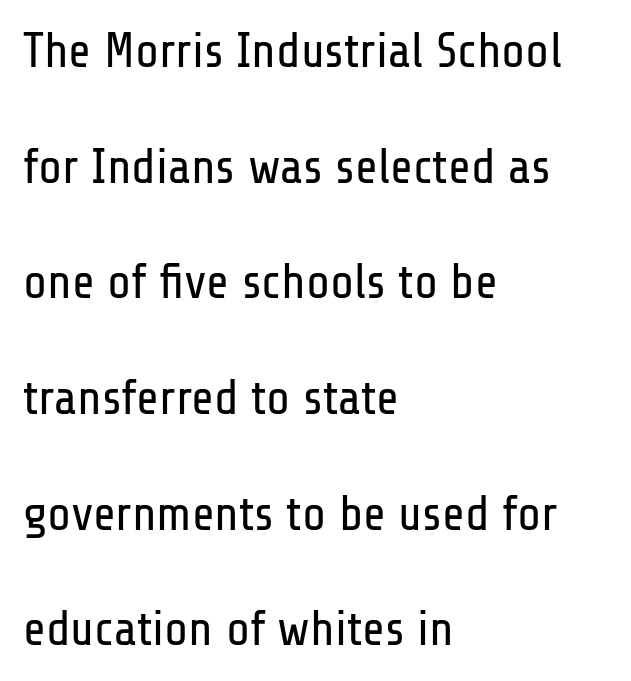
These glyphs show unthickened strokes, regular width or finer. Is this a fixed-width face? No — the glyphs have proportional, varying widths. Leftover space on each line is placed entirely after the last word. Is there any slant? The stems are plumb. Compared with typical paragraphs, the rows here are farther apart. The type is set solid horizontally, with unmodified tracking.
